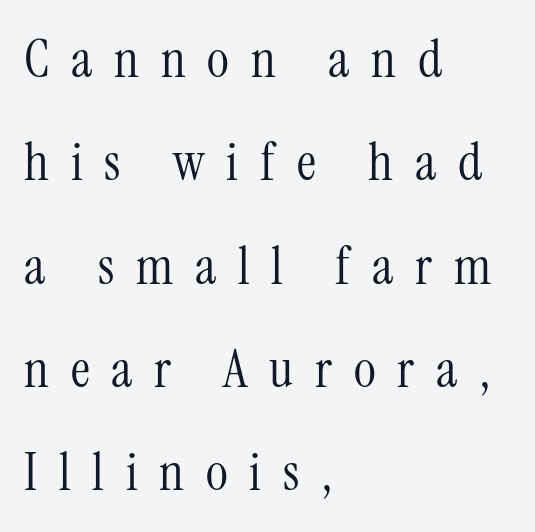
Q: Is the text bold? A: No.
Q: Is the text italic (slanted)? A: No, it is upright.
Q: Is the typeface a serif or a sans-serif typeface? A: Serif.
Q: Is the text underlined? A: No.
Q: How is the paragraph aligned? A: Left-aligned.
Q: Is the spacing between letters normal or unusually wide? A: Unusually wide.
Q: Is the spacing between lines tight, normal or loose? A: Loose.
Q: Width (condensed, normal, or wide)? A: Condensed.
Q: Stroke contrast? A: Medium.
Q: x-height? A: Medium.
Q: Monospaced? A: No.
